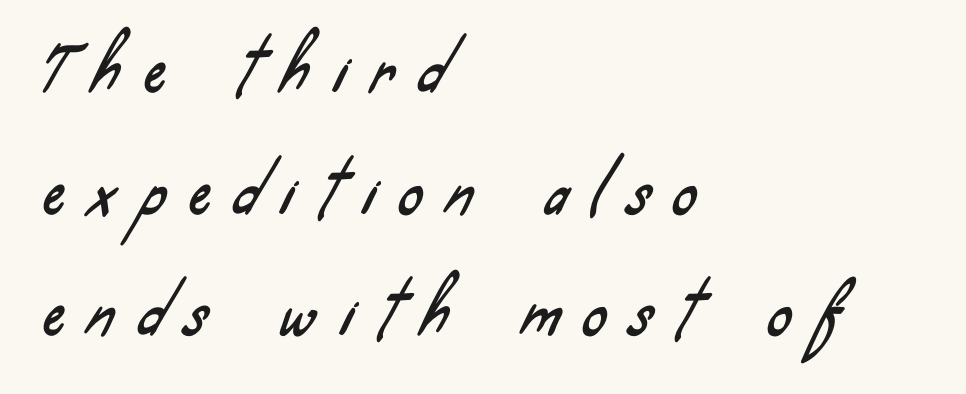
Q: Is the typeface a serif or a sans-serif typeface? A: Sans-serif.
Q: Is the text underlined? A: No.
Q: How is the paragraph aligned? A: Left-aligned.
Q: Is the spacing between letters normal or unusually wide? A: Unusually wide.
Q: Is the spacing between lines tight, normal or loose? A: Loose.
Q: Width (condensed, normal, or wide)? A: Condensed.
Q: Stroke contrast? A: Low.
Q: x-height? A: Small.
Q: Monospaced? A: No.
